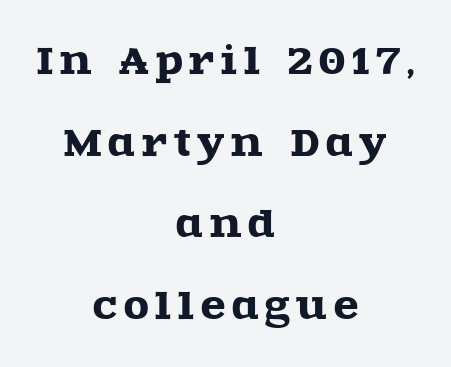
Short and long lines alike share a common midpoint. The specimen omits any rule beneath the text block's lines. The line-height multiplier appears high, well above default. Is this a fixed-width face? No — the glyphs have proportional, varying widths. A roman cut, with each character standing at attention. These lines are composed in type with serifs.
